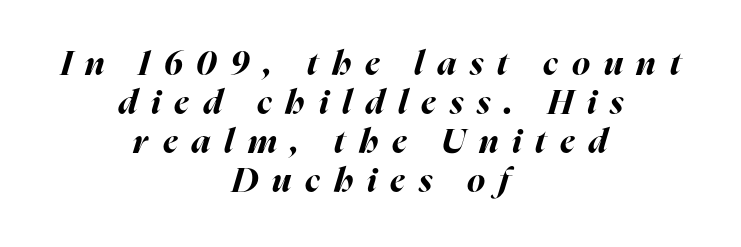
The image shows 34 px bold type, italic (leaning right); set centered, tight line spacing (1.15x), unusually wide letter spacing (+0.41 em), not underlined; high stroke contrast and a medium x-height.
